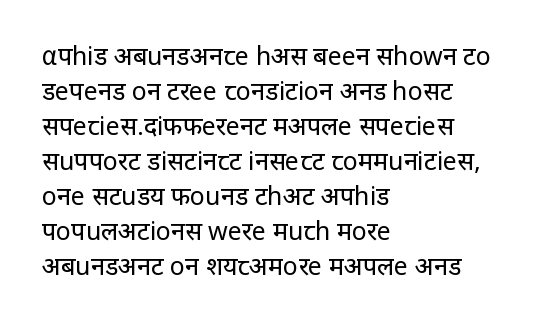
Q: Is the text bold? A: No.
Q: Is the text italic (slanted)? A: No, it is upright.
Q: Is the text underlined? A: No.
Q: How is the paragraph aligned? A: Left-aligned.
Q: Is the spacing between letters normal or unusually wide? A: Normal.
Q: Is the spacing between lines tight, normal or loose? A: Normal.
